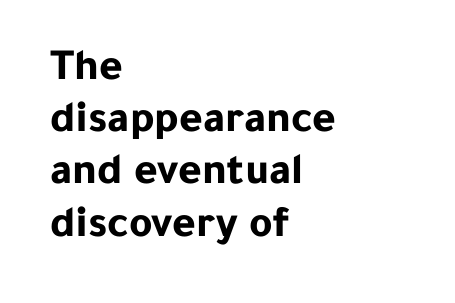
The image shows 45 px bold sans-serif type, upright; set left-aligned, line spacing 1.16x, normal letter spacing, not underlined; low stroke contrast and a medium x-height.
